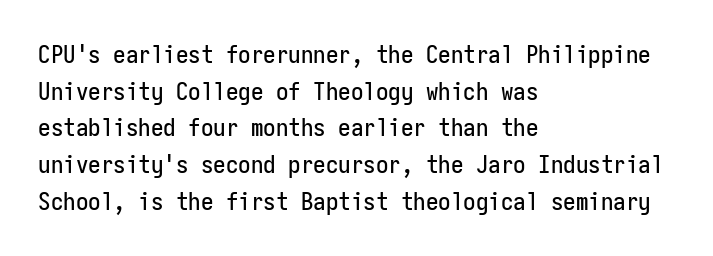
{"italic": "no", "underline": "no", "align": "left", "line_spacing": "normal", "line_spacing_ratio": 1.47, "letter_spacing": "normal", "letter_spacing_em": 0.0, "glyph_px": 25}
